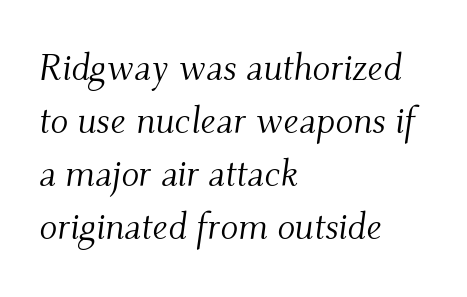
{"serif": "yes", "italic": "yes", "lean": "right", "slant_degrees": 9, "bold": "no", "weight": "light", "width": "normal", "stroke_contrast": "medium", "x_height": "small", "monospaced": "no", "underline": "no", "align": "left", "line_spacing": "normal", "line_spacing_ratio": 1.43, "letter_spacing": "normal", "letter_spacing_em": 0.0, "glyph_px": 37}
